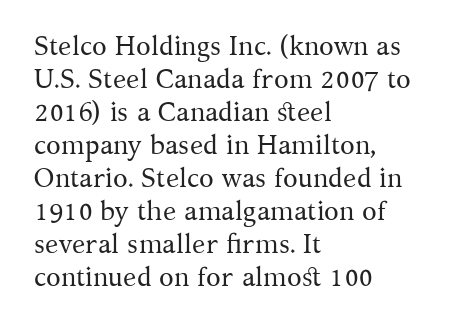
The image shows 27 px text type, upright; set left-aligned, line spacing 1.22x, normal letter spacing, not underlined.
